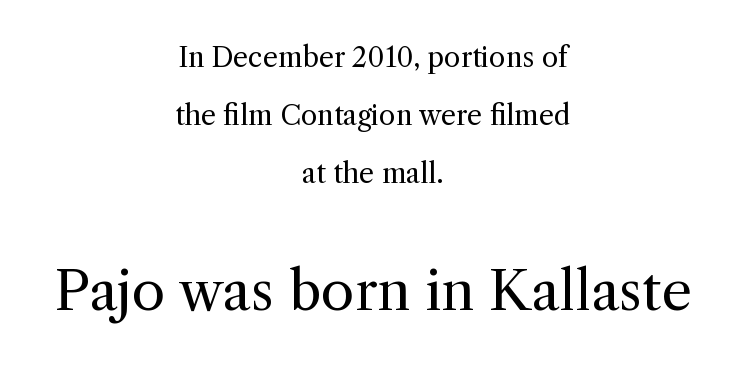
Q: Is the text bold? A: No.
Q: Is the text italic (slanted)? A: No, it is upright.
Q: Is the typeface a serif or a sans-serif typeface? A: Serif.
Q: Is the text underlined? A: No.
Q: How is the paragraph aligned? A: Centered.
Q: Is the spacing between letters normal or unusually wide? A: Normal.
Q: Is the spacing between lines tight, normal or loose? A: Loose.
Q: Which block of text is set in a larger size, the first (top) or the second (bottom)? A: The second (bottom) one.
Q: Width (condensed, normal, or wide)? A: Normal.
Q: x-height? A: Medium.
Q: Monospaced? A: No.
